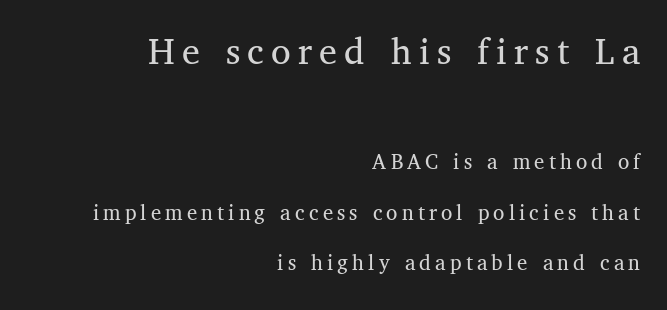
Does the leading feel generous? Absolutely, it's lavish. These lines are set flush right with a ragged left edge. Here the designer chose a conventional face with non-uniform glyph widths. Ink coverage per letter is moderate at most. The more generous point size was reserved for the upper chunk. The typography opts for an upright posture over an oblique one.
